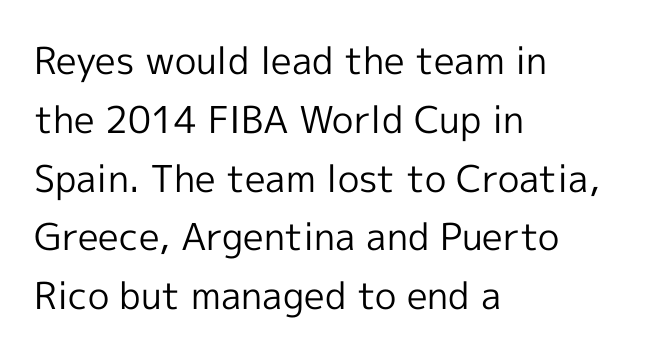
{"serif": "no", "italic": "no", "bold": "no", "weight": "regular", "width": "normal", "x_height": "medium", "monospaced": "no", "underline": "no", "align": "left", "line_spacing": "normal", "line_spacing_ratio": 1.59, "letter_spacing": "normal", "letter_spacing_em": 0.0, "glyph_px": 37}
